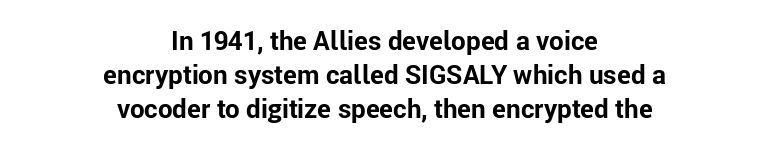
The image shows 26 px bold type, upright; set centered, normal line spacing (1.3x), normal letter spacing, not underlined.
